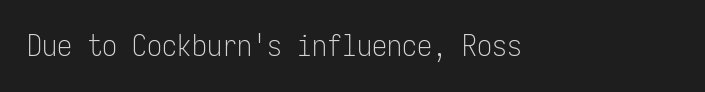
Q: Is the text bold? A: No.
Q: Is the text italic (slanted)? A: No, it is upright.
Q: Is the typeface a serif or a sans-serif typeface? A: Sans-serif.
Q: Is the text underlined? A: No.
Q: Is the spacing between letters normal or unusually wide? A: Normal.
Q: Width (condensed, normal, or wide)? A: Condensed.
Q: Stroke contrast? A: Low.
Q: x-height? A: Medium.
Q: Monospaced? A: Yes.
